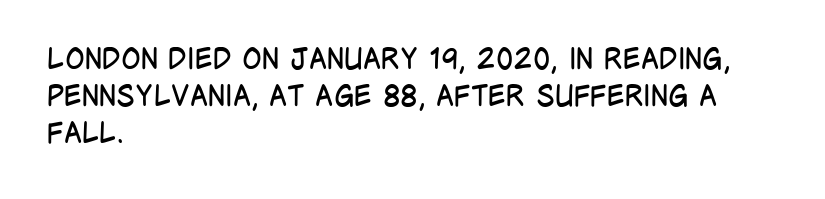
{"serif": "no", "italic": "no", "bold": "no", "weight": "regular", "width": "condensed", "stroke_contrast": "low", "x_height": "large", "monospaced": "no", "underline": "no", "align": "left", "line_spacing": "normal", "line_spacing_ratio": 1.28, "letter_spacing": "normal", "letter_spacing_em": 0.0, "glyph_px": 29}
